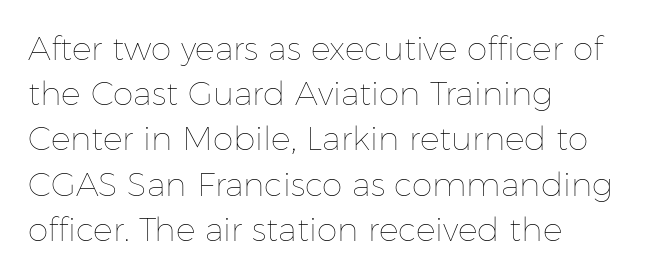
Q: Is the text bold? A: No.
Q: Is the text italic (slanted)? A: No, it is upright.
Q: Is the text underlined? A: No.
Q: How is the paragraph aligned? A: Left-aligned.
Q: Is the spacing between letters normal or unusually wide? A: Normal.
Q: Is the spacing between lines tight, normal or loose? A: Normal.
Q: Width (condensed, normal, or wide)? A: Normal.
Q: Stroke contrast? A: Low.
Q: x-height? A: Medium.
Q: Monospaced? A: No.
